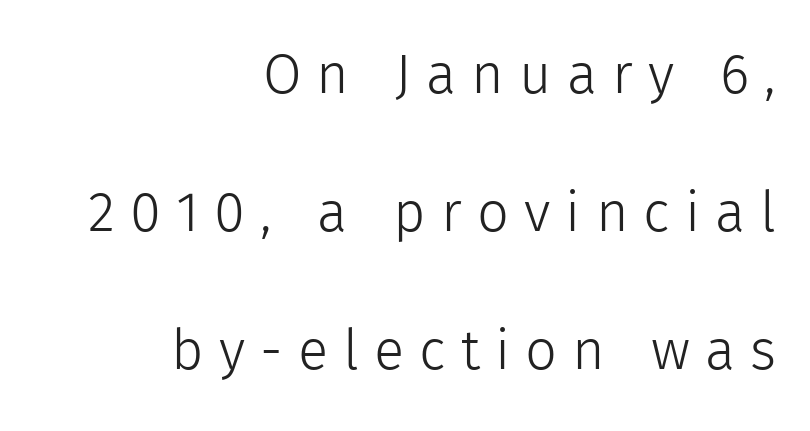
The image shows 56 px light sans-serif type, upright; set right-aligned, loose line spacing (2.46x), unusually wide letter spacing (+0.27 em), not underlined; a medium x-height.
